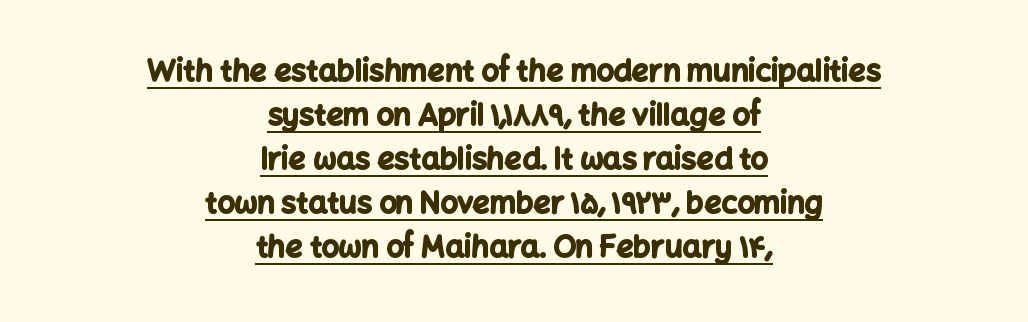
Q: Is the text bold? A: Yes.
Q: Is the text italic (slanted)? A: No, it is upright.
Q: Is the typeface a serif or a sans-serif typeface? A: Sans-serif.
Q: Is the text underlined? A: Yes.
Q: How is the paragraph aligned? A: Centered.
Q: Is the spacing between letters normal or unusually wide? A: Normal.
Q: Is the spacing between lines tight, normal or loose? A: Normal.
Q: Width (condensed, normal, or wide)? A: Normal.
Q: Stroke contrast? A: Low.
Q: x-height? A: Medium.
Q: Monospaced? A: No.
